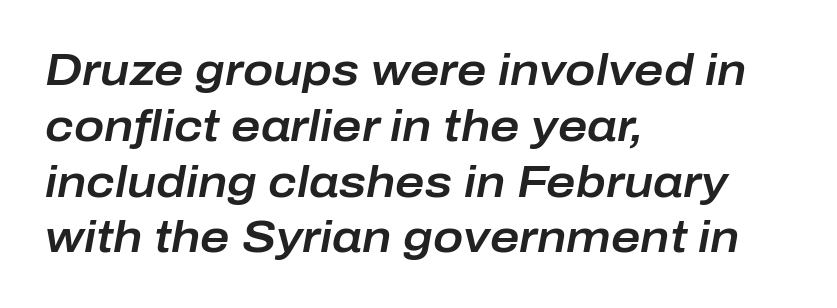
{"italic": "yes", "lean": "right", "slant_degrees": 10, "width": "normal", "stroke_contrast": "low", "x_height": "medium", "monospaced": "no", "underline": "no", "align": "left", "line_spacing_ratio": 1.24, "letter_spacing": "normal", "letter_spacing_em": 0.0, "glyph_px": 45}
